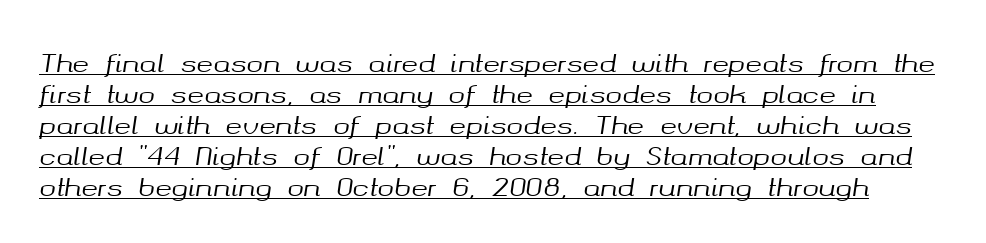
The image shows 25 px text type, italic (leaning right); set line spacing 1.24x, normal letter spacing, underlined.
